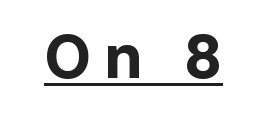
Observe the wide spacing: letters keep a clear distance from each other. When letters stand straight like this, we call the style roman or upright. Looks like regular typesetting: each glyph gets only the width it needs. Like a heading marked for emphasis, these lines bear an underscore. Unlike a traditional serif, this face leaves its strokes unadorned. Every letter is thick-stroked: bold, no question.
